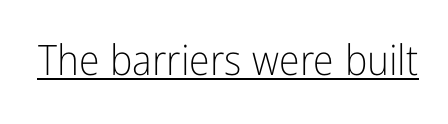
{"serif": "no", "italic": "no", "bold": "no", "weight": "light", "width": "condensed", "stroke_contrast": "low", "x_height": "medium", "monospaced": "no", "underline": "yes", "letter_spacing": "normal", "letter_spacing_em": 0.0, "glyph_px": 42}
